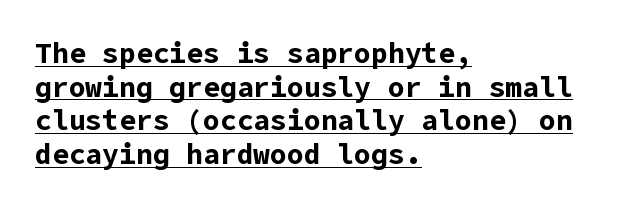
Q: Is the text bold? A: Yes.
Q: Is the text italic (slanted)? A: No, it is upright.
Q: Is the typeface a serif or a sans-serif typeface? A: Sans-serif.
Q: Is the text underlined? A: Yes.
Q: How is the paragraph aligned? A: Left-aligned.
Q: Is the spacing between letters normal or unusually wide? A: Normal.
Q: Width (condensed, normal, or wide)? A: Normal.
Q: Stroke contrast? A: Low.
Q: x-height? A: Medium.
